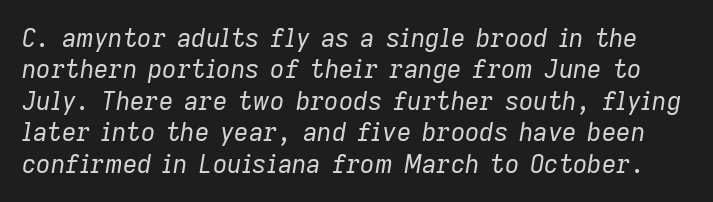
The image shows 25 px text type, italic (leaning right); set normal line spacing (1.26x), normal letter spacing, not underlined.
